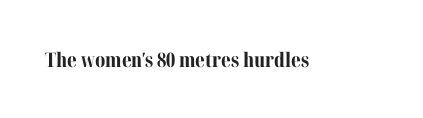
{"italic": "no", "bold": "yes", "underline": "no", "letter_spacing": "normal", "letter_spacing_em": 0.0, "glyph_px": 20}
